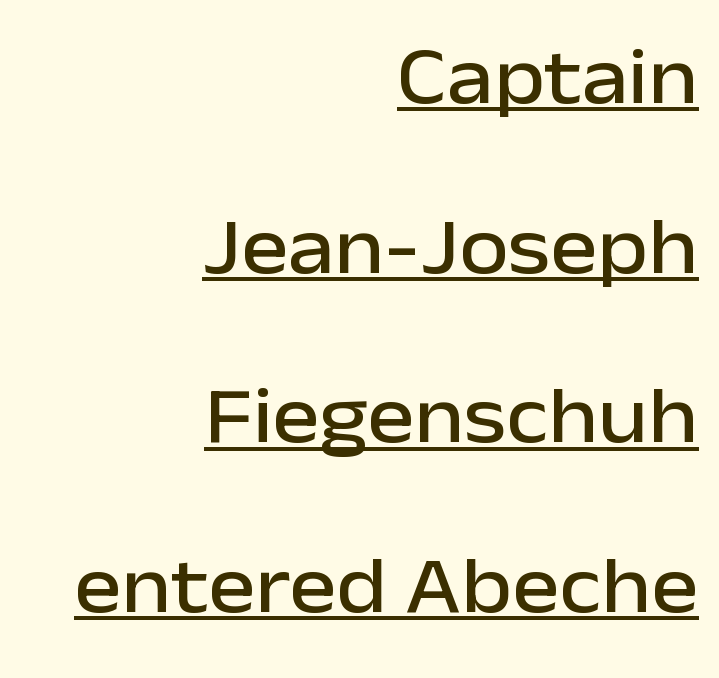
The image shows 80 px sans-serif type, upright; set right-aligned, loose line spacing (2.12x), normal letter spacing, underlined; low stroke contrast and a medium x-height.
